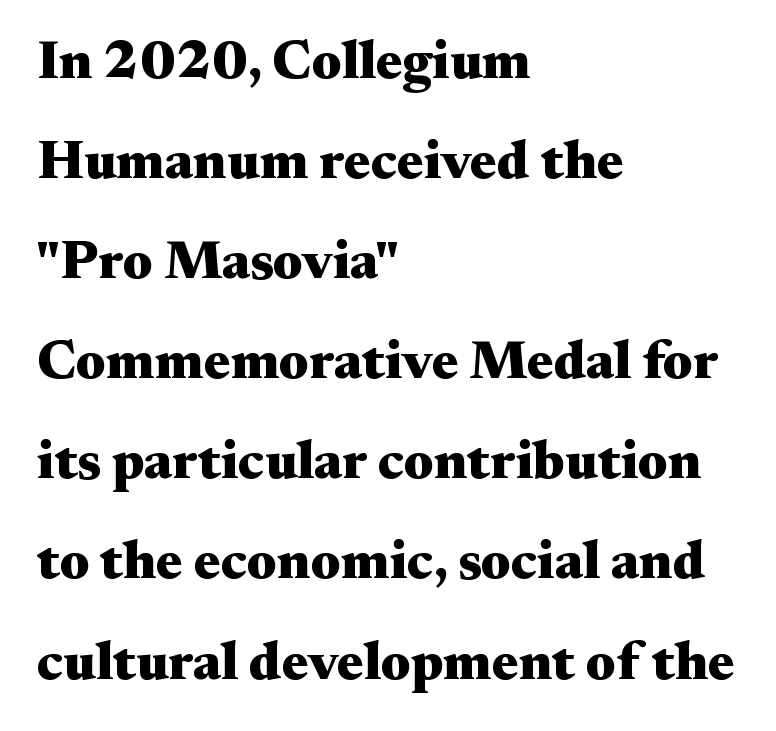
Q: Is the text bold? A: Yes.
Q: Is the text italic (slanted)? A: No, it is upright.
Q: Is the typeface a serif or a sans-serif typeface? A: Serif.
Q: Is the text underlined? A: No.
Q: How is the paragraph aligned? A: Left-aligned.
Q: Is the spacing between letters normal or unusually wide? A: Normal.
Q: Width (condensed, normal, or wide)? A: Wide.
Q: Stroke contrast? A: Medium.
Q: x-height? A: Small.
Q: Monospaced? A: No.
